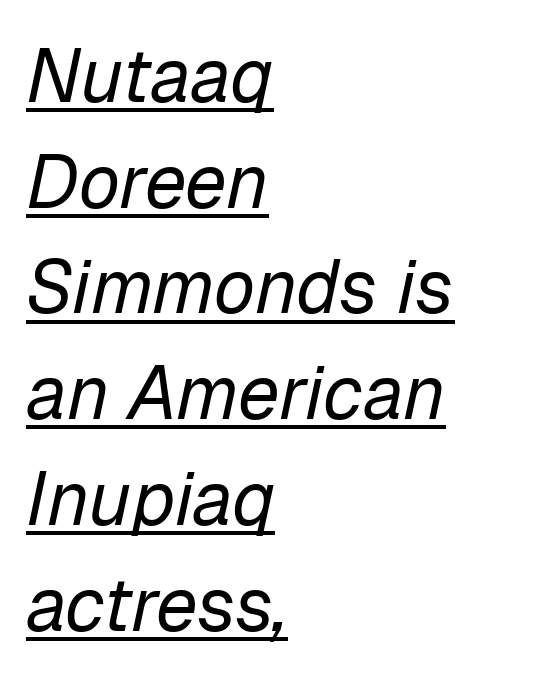
{"italic": "yes", "lean": "right", "slant_degrees": 12, "bold": "no", "weight": "regular", "width": "normal", "stroke_contrast": "low", "x_height": "medium", "monospaced": "no", "underline": "yes", "align": "left", "line_spacing": "normal", "line_spacing_ratio": 1.41, "letter_spacing": "normal", "letter_spacing_em": 0.0, "glyph_px": 75}
